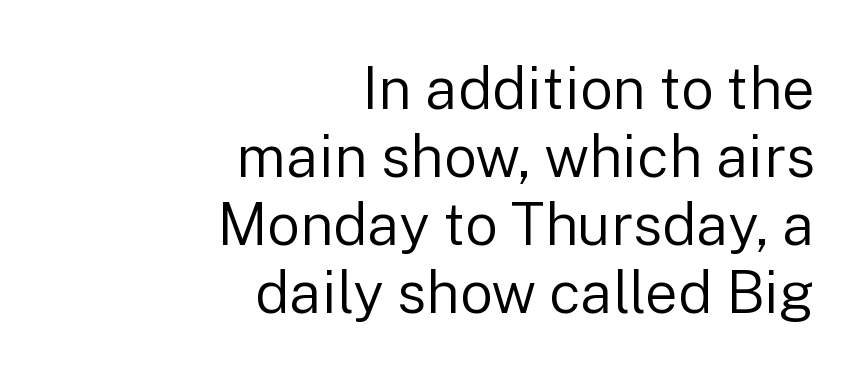
Is the stroke heavy? The answer is a plain regular-or-lighter. Descenders are the only things crossing below the line. Do the letters lean? They stand straight. Visually the block forms a straight wall on the right and a jagged coastline on the left. This is sans-serif lettering, the kind often seen on screens and signage.
